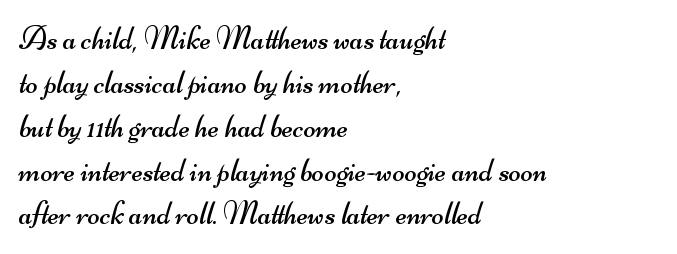
Line starts are locked; line ends wander. On a weight scale, this lands at 450 or below. The passage shown is not underscored anywhere. You could not count columns in this text — the font is proportionally spaced.
